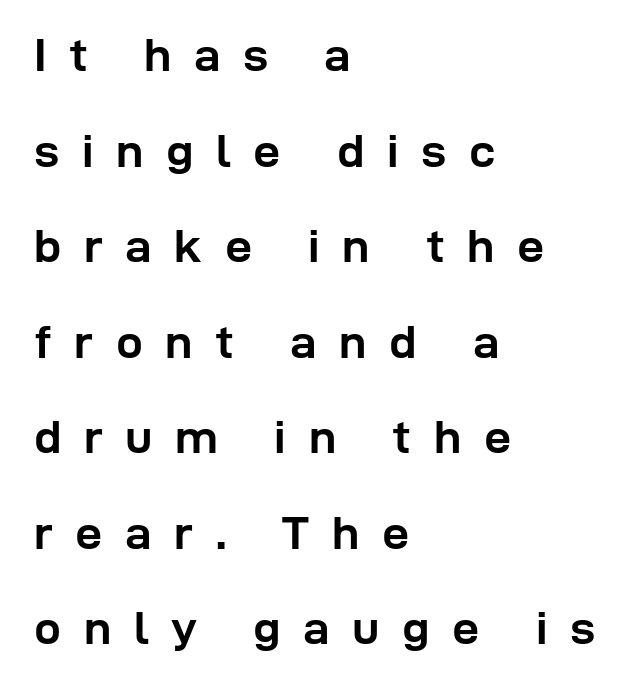
The image shows 48 px semibold sans-serif type, upright; set left-aligned, loose line spacing (1.99x), unusually wide letter spacing (+0.47 em), not underlined; low stroke contrast and a medium x-height.
